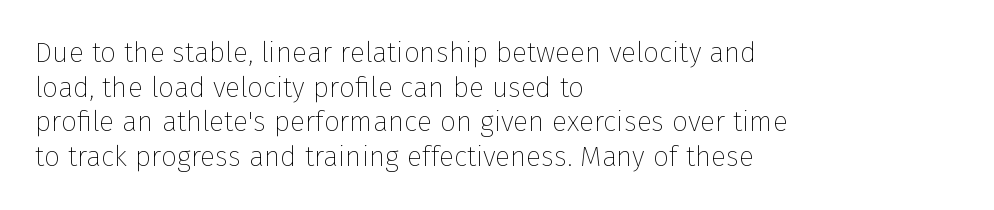
These lines are set flush left with a ragged right edge. Underlining? Definitely not there. Proportional: the letters do not fall into vertical columns. Letterform terminals end flat and unadorned throughout the passage.
